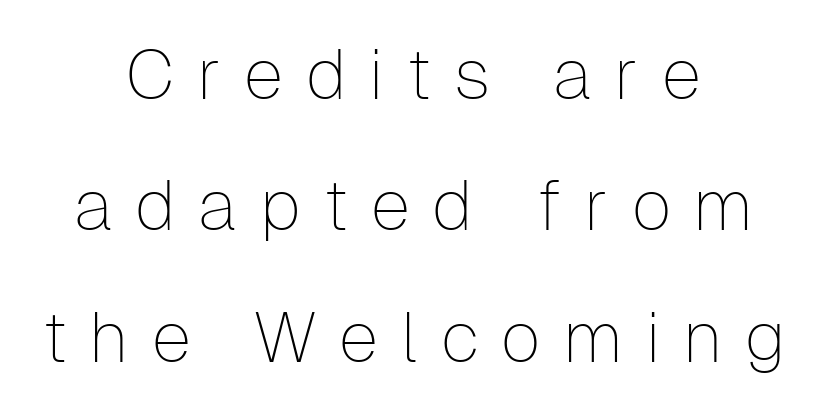
The image shows 71 px thin sans-serif type, upright; set centered, line spacing 1.85x, unusually wide letter spacing (+0.32 em), not underlined; low stroke contrast and a medium x-height.
